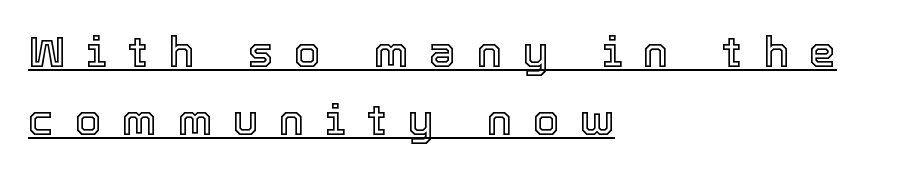
Q: Is the text italic (slanted)? A: No, it is upright.
Q: Is the text underlined? A: Yes.
Q: How is the paragraph aligned? A: Left-aligned.
Q: Is the spacing between letters normal or unusually wide? A: Unusually wide.
Q: Is the spacing between lines tight, normal or loose? A: Normal.
Q: Width (condensed, normal, or wide)? A: Normal.
Q: x-height? A: Medium.
Q: Monospaced? A: No.
